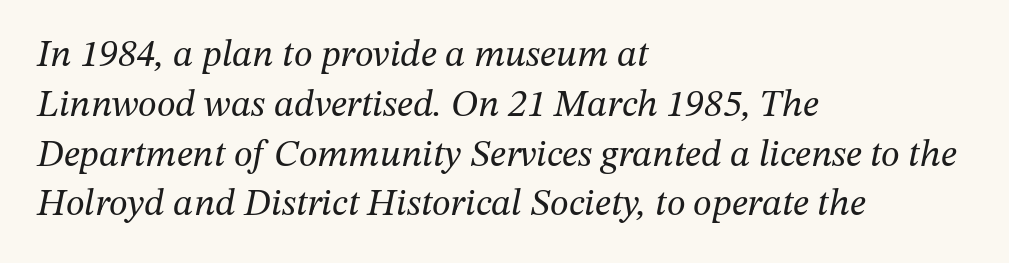
Q: Is the text bold? A: No.
Q: Is the text italic (slanted)? A: Yes, it leans right by about 12 degrees.
Q: Is the typeface a serif or a sans-serif typeface? A: Serif.
Q: Is the text underlined? A: No.
Q: How is the paragraph aligned? A: Left-aligned.
Q: Is the spacing between letters normal or unusually wide? A: Normal.
Q: Is the spacing between lines tight, normal or loose? A: Normal.
Q: Width (condensed, normal, or wide)? A: Normal.
Q: Stroke contrast? A: Medium.
Q: x-height? A: Medium.
Q: Monospaced? A: No.
